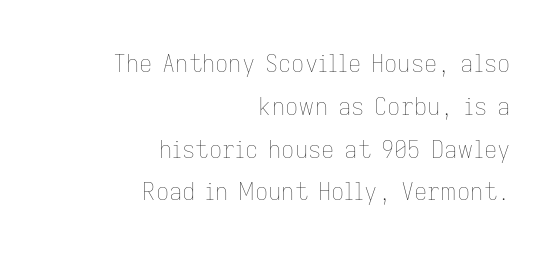
Is the type heavy? It reads as light-to-regular instead. Does extra space separate the letters? No, they use regular spacing. Every character sits straight up, as roman type does. The paragraph shown leans on its right margin. Unmarked baselines from the first word to the last.
